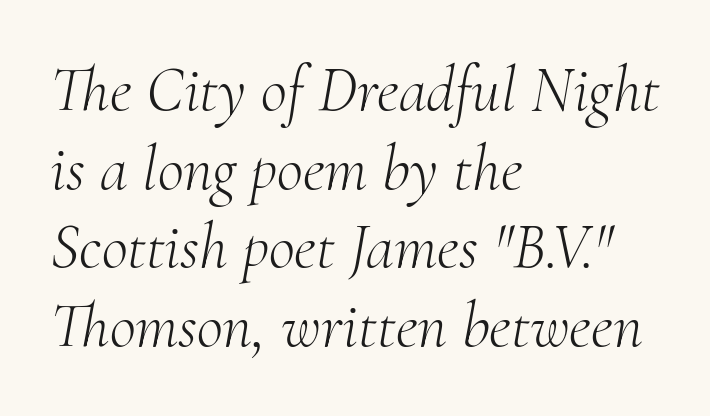
Students, note that the glyphs here touch the page at normal intervals. Proportional: the letters do not fall into vertical columns. Unbolded letterforms with no extra heft. The text was rendered using a seriffed face with decorative stroke endings. Yep, that's italic — everything's leaning. Unmarked baselines from the first word to the last.
